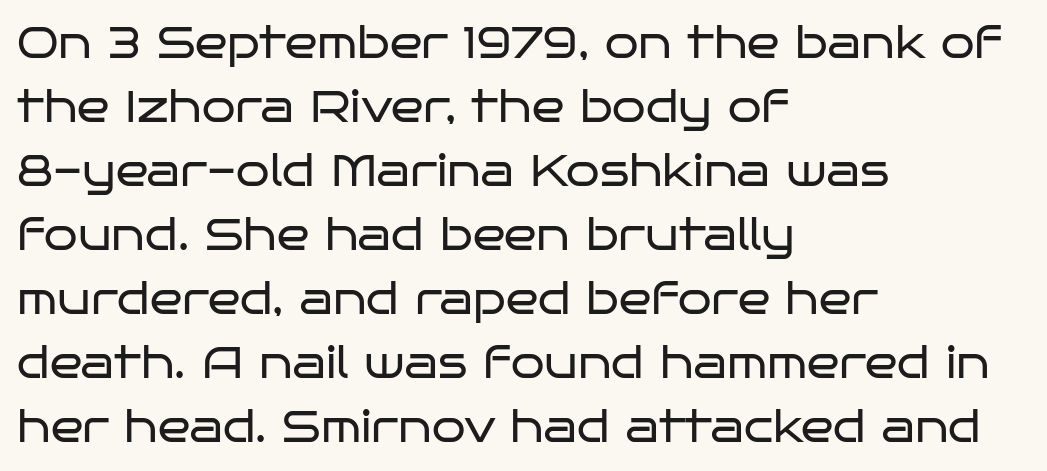
The space between consecutive lines is moderate. This is the regular roman posture of the typeface. The passage is arranged the way most books set body copy — flush left. Letters rest on an invisible, unmarked baseline. Counters stay open thanks to moderate or lighter strokes. The passage shown is typed in a proportional face where columns would drift.
